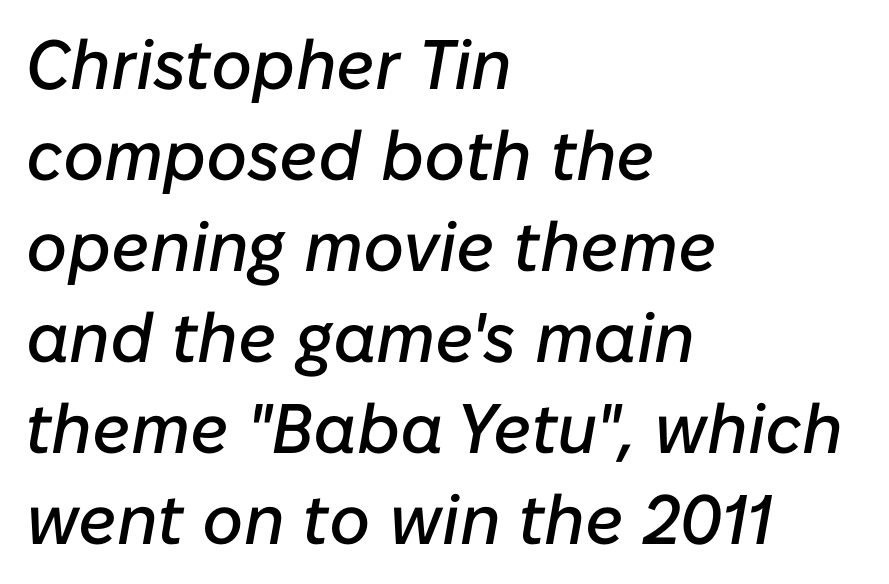
The image shows 70 px text type, italic (leaning right); set left-aligned, normal line spacing (1.3x), normal letter spacing, not underlined; low stroke contrast and a medium x-height.
